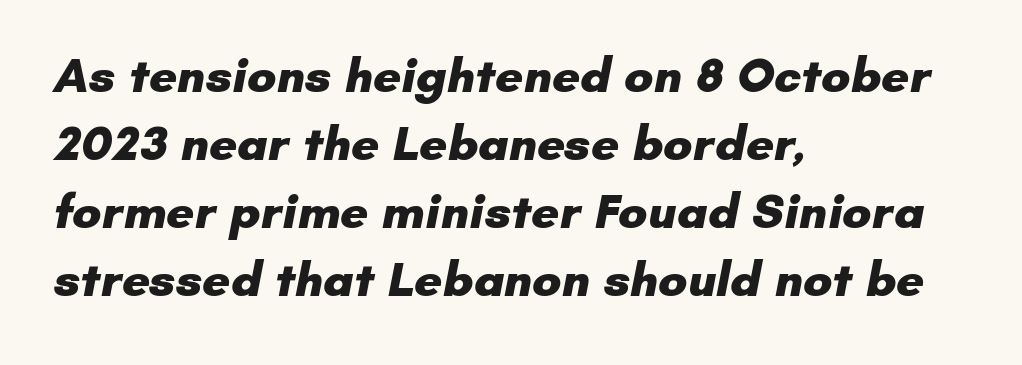
The image shows 49 px heavy sans-serif type; set left-aligned, normal line spacing (1.39x), normal letter spacing, not underlined; low stroke contrast and a small x-height.
